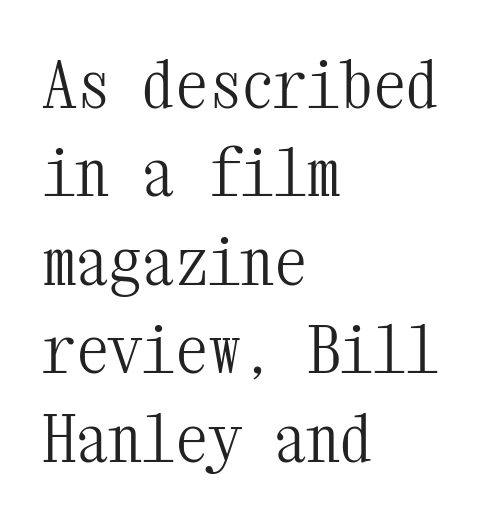
Is this a heavy cut? Hardly; it is regular or lighter. The font's upright variant was chosen for this text. The strip under each line holds only bare page. Regarding serifs, this sample has them.
